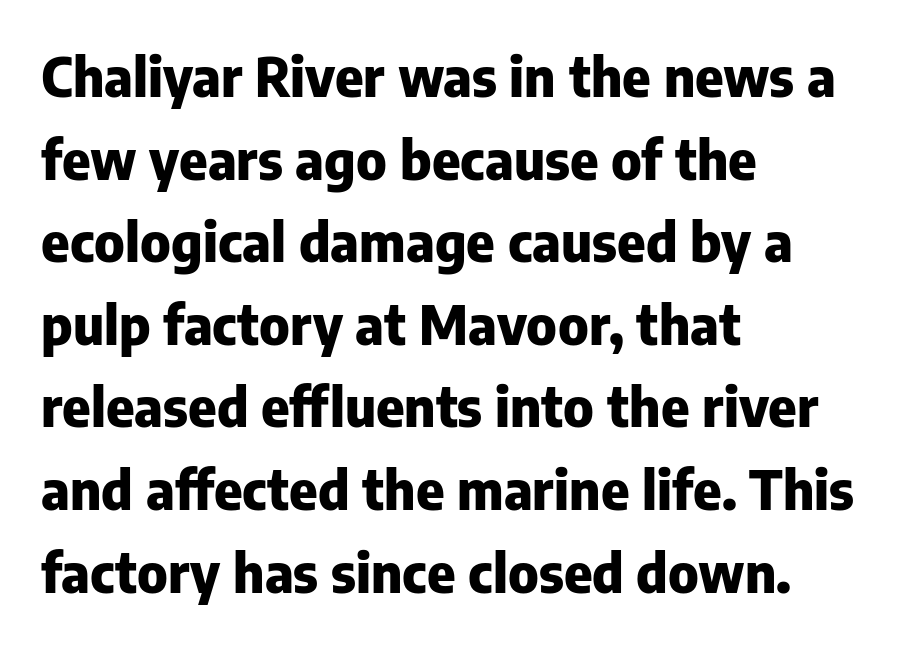
Q: Is the text bold? A: Yes.
Q: Is the text italic (slanted)? A: No, it is upright.
Q: Is the typeface a serif or a sans-serif typeface? A: Sans-serif.
Q: Is the text underlined? A: No.
Q: How is the paragraph aligned? A: Left-aligned.
Q: Is the spacing between letters normal or unusually wide? A: Normal.
Q: Is the spacing between lines tight, normal or loose? A: Normal.
Q: Width (condensed, normal, or wide)? A: Normal.
Q: Stroke contrast? A: Low.
Q: x-height? A: Medium.
Q: Monospaced? A: No.
